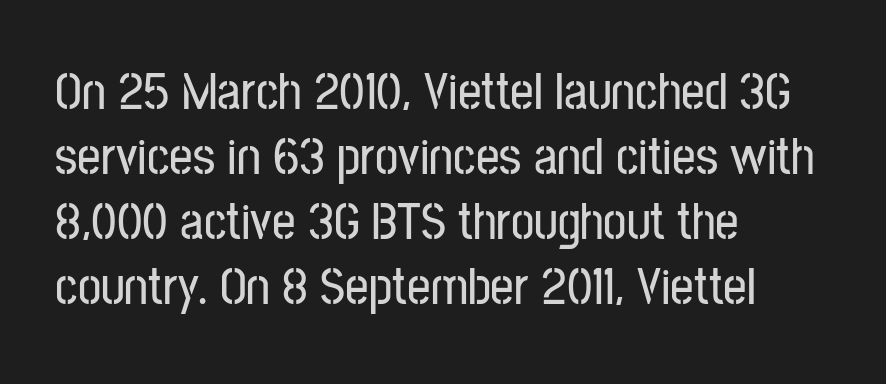
The image shows 52 px condensed sans-serif type, upright; set left-aligned, normal line spacing (1.25x), normal letter spacing, not underlined; low stroke contrast and a medium x-height.
